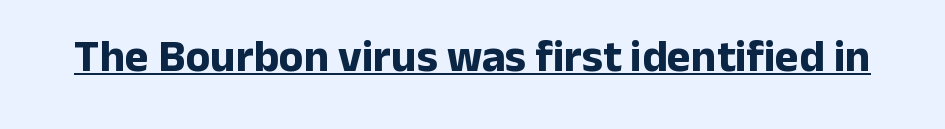
{"serif": "no", "italic": "no", "bold": "yes", "weight": "bold", "width": "normal", "stroke_contrast": "low", "x_height": "medium", "monospaced": "no", "underline": "yes", "letter_spacing": "normal", "letter_spacing_em": 0.0, "glyph_px": 45}
